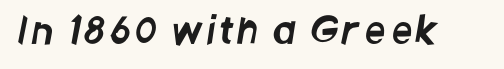
The image shows 36 px condensed sans-serif type; set not underlined; low stroke contrast and a large x-height.
